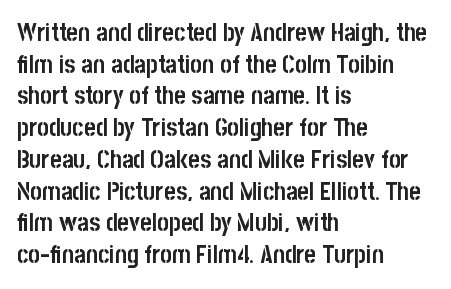
Short and long lines alike share a common starting point at left. The vertical gap from one line to the next is medium. Does the lettering tilt? It doesn't — this is upright. Underline: absent. The tracking reads as untouched default to a designer's eye. Chunky letters — that's bold for sure.
